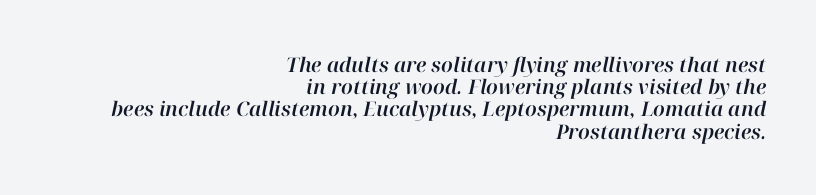
{"italic": "yes", "lean": "right", "slant_degrees": 12, "underline": "no", "align": "right", "line_spacing": "tight", "line_spacing_ratio": 1.11, "letter_spacing": "normal", "letter_spacing_em": 0.0, "glyph_px": 20}
